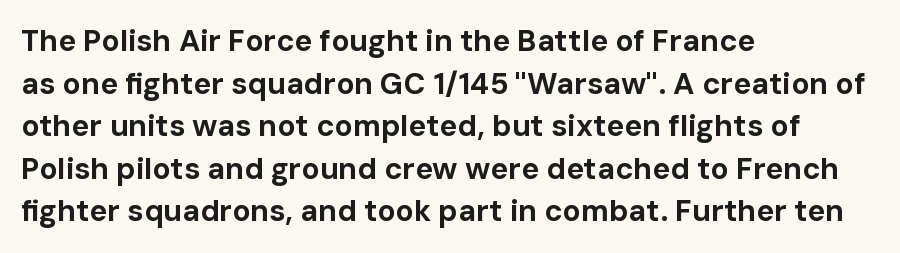
The image shows 30 px bold sans-serif type, upright; set left-aligned, normal line spacing (1.42x), normal letter spacing, not underlined; low stroke contrast and a medium x-height.
